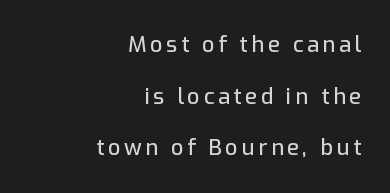
Q: Is the text italic (slanted)? A: No, it is upright.
Q: Is the text underlined? A: No.
Q: How is the paragraph aligned? A: Right-aligned.
Q: Is the spacing between lines tight, normal or loose? A: Loose.
